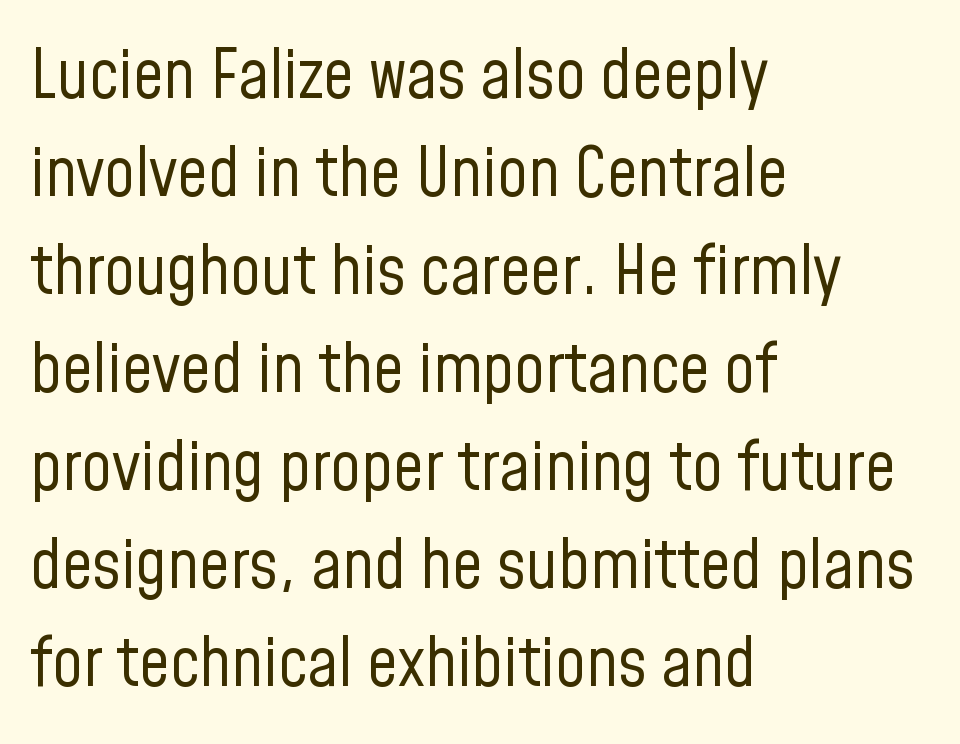
Q: Is the text bold? A: No.
Q: Is the text italic (slanted)? A: No, it is upright.
Q: Is the typeface a serif or a sans-serif typeface? A: Sans-serif.
Q: Is the text underlined? A: No.
Q: How is the paragraph aligned? A: Left-aligned.
Q: Is the spacing between letters normal or unusually wide? A: Normal.
Q: Is the spacing between lines tight, normal or loose? A: Normal.
Q: Width (condensed, normal, or wide)? A: Condensed.
Q: Stroke contrast? A: Low.
Q: x-height? A: Medium.
Q: Monospaced? A: No.
